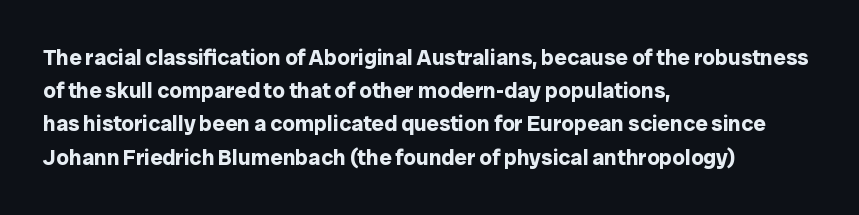
Leading matches the norm, producing a regular column. The area under the type is left untouched. Does extra space separate the letters? No, they use regular spacing. These lines were composed using upright roman letters.
